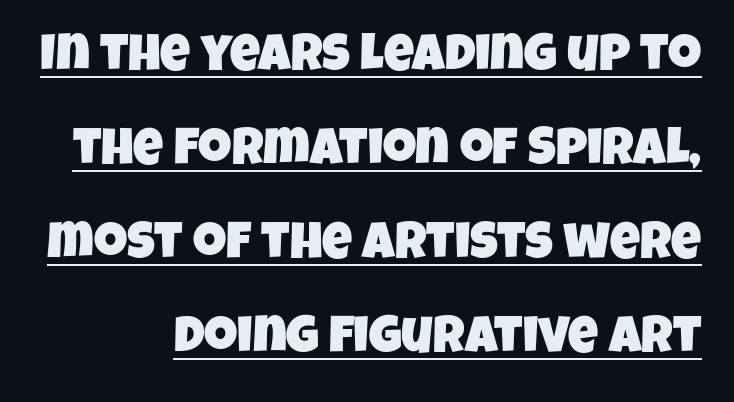
The text block is weighted toward the right margin, trailing off unevenly leftward. Grotesque or geometric, the face here clearly has no serifs. Check the space under the baseline: a stroke is drawn there. Think of a printed novel: that variable character pitch is what you see here. The letterforms sit shoulder to shoulder at normal distance.
